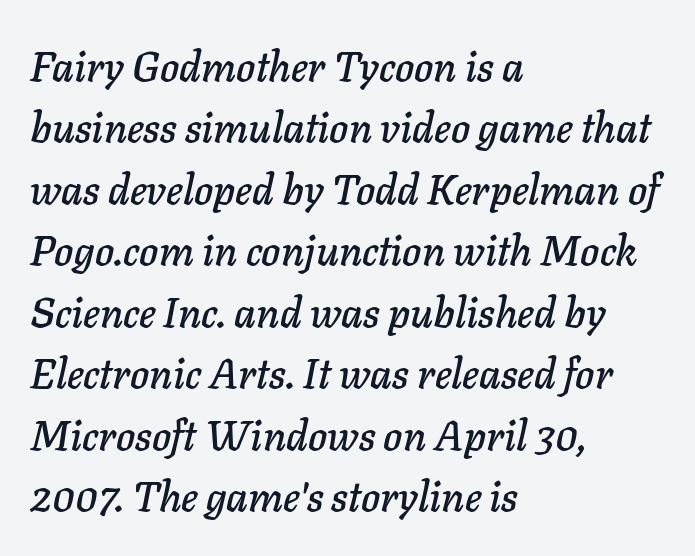
Is the letter spacing exaggerated? No — it looks like the ordinary default. The passage shown is typed in a proportional face where columns would drift. Is the type slanted? Yes — the strokes lean at a clear angle. The designer left line spacing at the default. Notice how the passage keeps a crisp vertical edge on the left only. Beneath every word, the page is bare.
